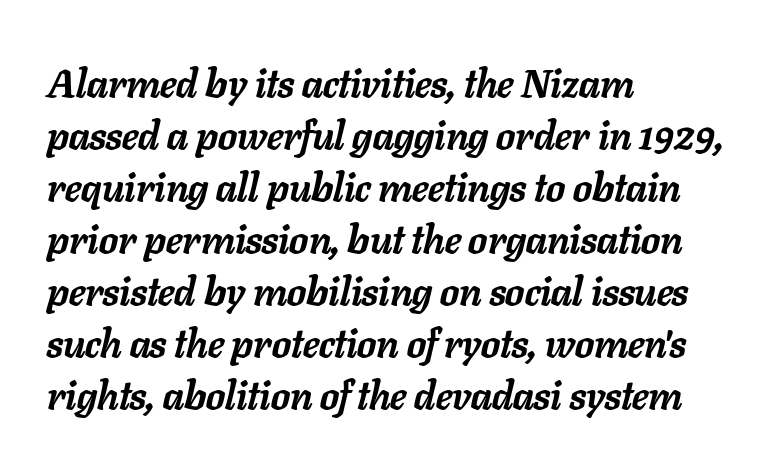
{"italic": "yes", "lean": "right", "slant_degrees": 11, "bold": "yes", "weight": "semibold", "width": "normal", "stroke_contrast": "low", "x_height": "medium", "monospaced": "no", "underline": "no", "align": "left", "line_spacing": "normal", "line_spacing_ratio": 1.3, "letter_spacing": "normal", "letter_spacing_em": 0.0, "glyph_px": 40}
